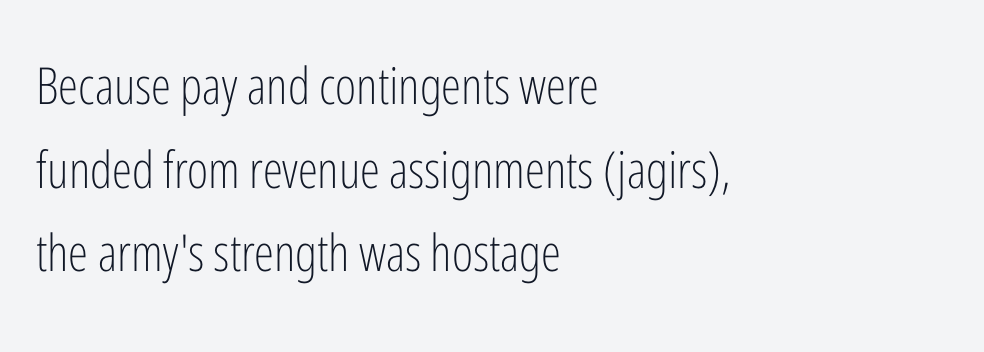
The image shows 51 px light, condensed sans-serif type, upright; set left-aligned, normal line spacing (1.64x), normal letter spacing, not underlined; low stroke contrast and a medium x-height.
